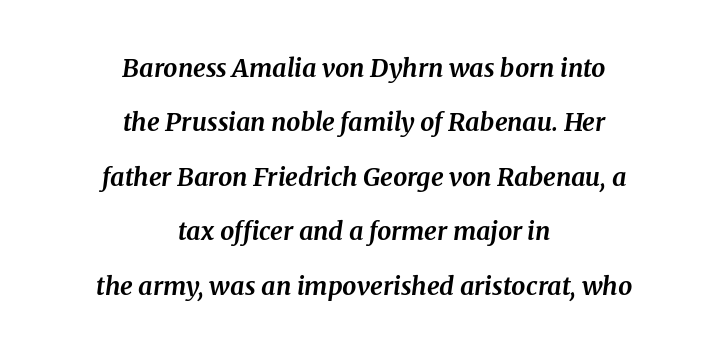
{"italic": "yes", "lean": "right", "slant_degrees": 8, "bold": "yes", "underline": "no", "align": "center", "line_spacing": "loose", "line_spacing_ratio": 2.18, "letter_spacing": "normal", "letter_spacing_em": 0.0, "glyph_px": 25}
